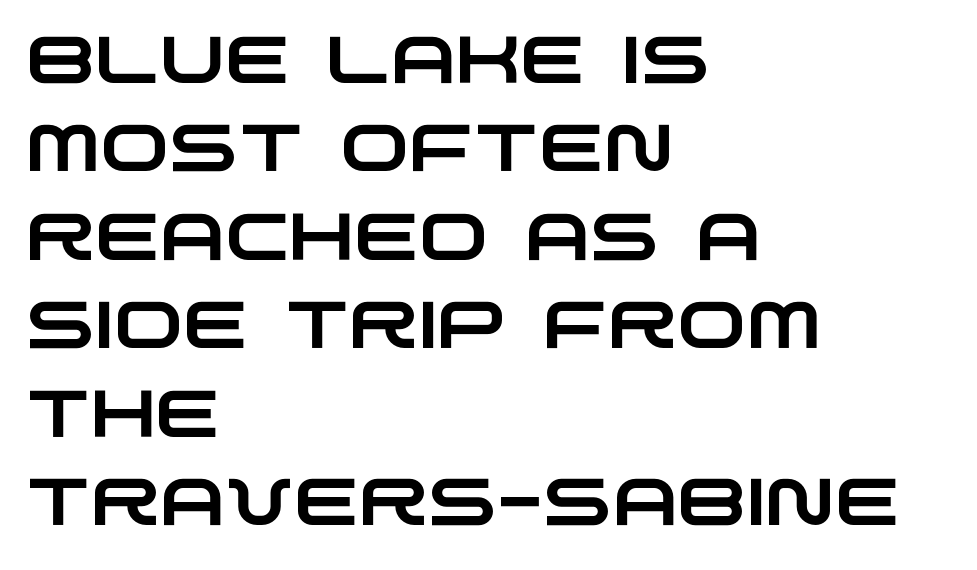
{"serif": "no", "width": "wide", "stroke_contrast": "low", "x_height": "large", "monospaced": "no", "underline": "no", "align": "left", "line_spacing": "normal", "line_spacing_ratio": 1.34, "letter_spacing": "normal", "letter_spacing_em": 0.0, "glyph_px": 66}
